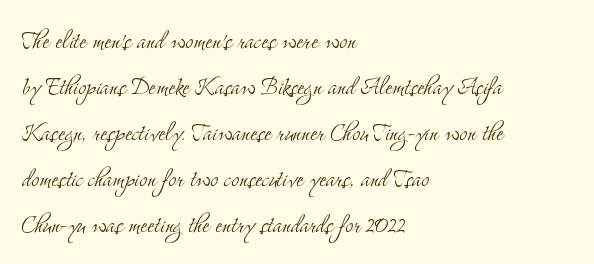
{"serif": "yes", "bold": "no", "weight": "light", "width": "condensed", "stroke_contrast": "medium", "x_height": "small", "monospaced": "no", "underline": "no", "align": "left", "line_spacing": "normal", "line_spacing_ratio": 1.53, "letter_spacing": "normal", "letter_spacing_em": 0.0, "glyph_px": 30}
